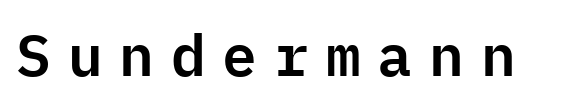
{"serif": "no", "italic": "no", "width": "normal", "stroke_contrast": "low", "x_height": "medium", "monospaced": "yes", "underline": "no", "letter_spacing": "wide", "letter_spacing_em": 0.29, "glyph_px": 58}
